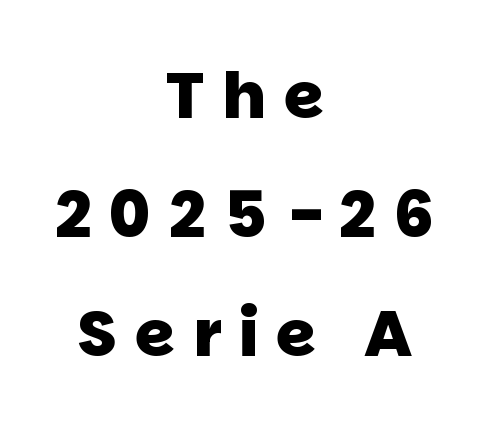
The image shows 64 px heavy sans-serif type; set centered, line spacing 1.86x, unusually wide letter spacing (+0.28 em), not underlined; low stroke contrast and a large x-height.
